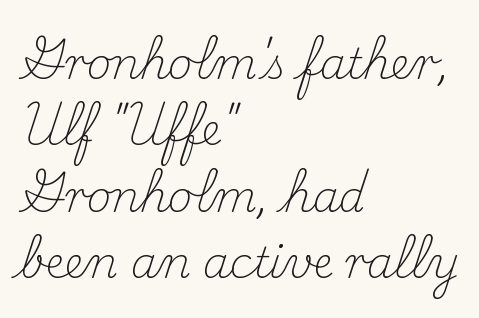
The image shows 42 px light serif type; set left-aligned, normal line spacing (1.58x), normal letter spacing, not underlined; medium stroke contrast and a small x-height.
